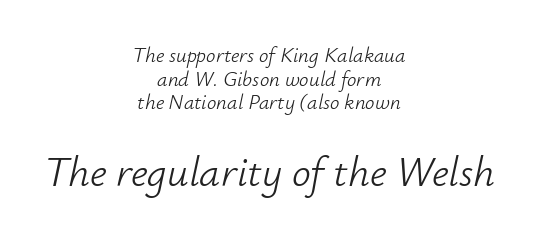
The image shows 42 px light type, italic (leaning right); set centered, tight line spacing (1.13x), normal letter spacing, not underlined; the second (bottom) block is 2.0x larger; low stroke contrast and a small x-height.
